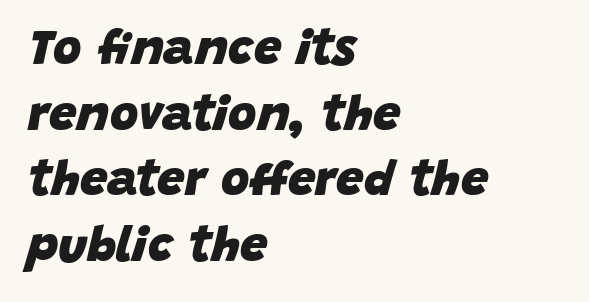
{"italic": "yes", "lean": "right", "slant_degrees": 15, "bold": "yes", "weight": "heavy", "width": "normal", "stroke_contrast": "low", "x_height": "large", "monospaced": "no", "underline": "no", "align": "left", "line_spacing": "normal", "line_spacing_ratio": 1.34, "letter_spacing": "normal", "letter_spacing_em": 0.0, "glyph_px": 49}
